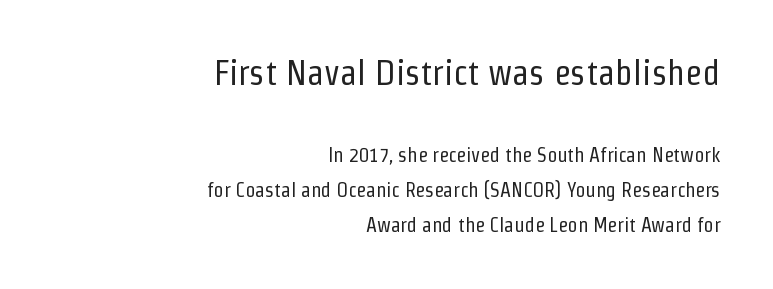
{"serif": "no", "italic": "no", "bold": "no", "weight": "regular", "width": "condensed", "stroke_contrast": "low", "x_height": "medium", "monospaced": "no", "underline": "no", "align": "right", "line_spacing_ratio": 1.76, "letter_spacing": "normal", "letter_spacing_em": 0.0, "larger_block": "first", "size_ratio": 1.75, "glyph_px": 35}
